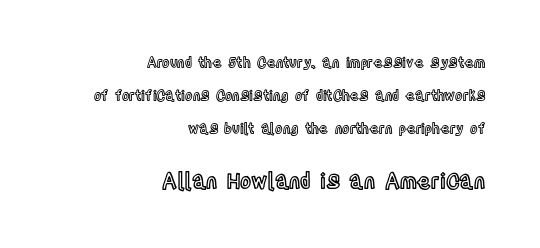
Nobody touched the tracking dial on this one. Each row of text sits above clean, open space. If you drew a ruler down the right edge, every line would touch it. The leading is generous, giving the passage an open texture. Which chunk is bigger? The second one — the bottom block dwarfs the top.
